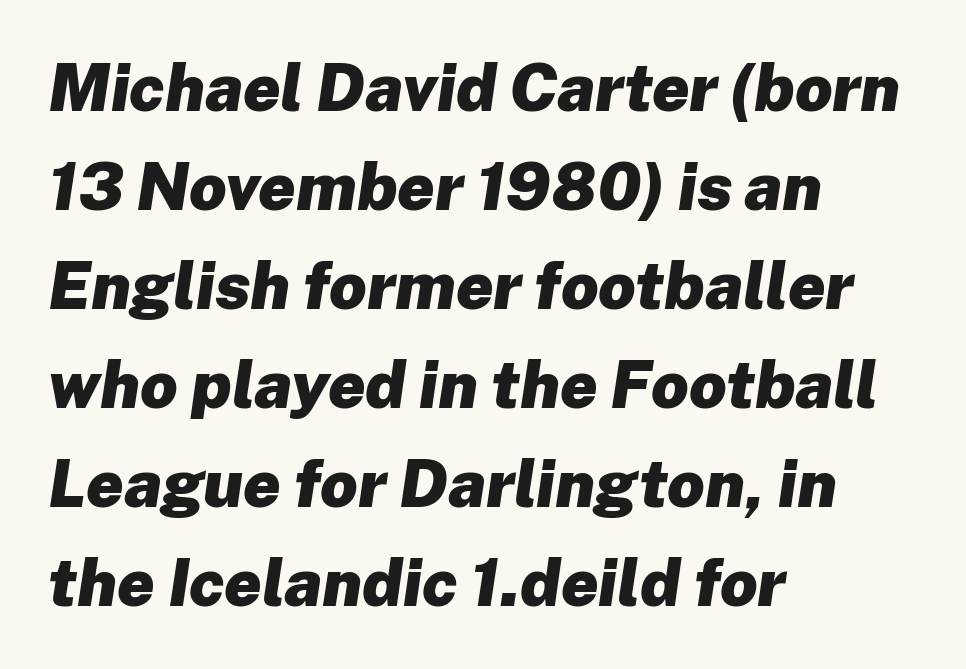
{"italic": "yes", "lean": "right", "slant_degrees": 8, "bold": "yes", "weight": "heavy", "width": "normal", "stroke_contrast": "low", "x_height": "medium", "monospaced": "no", "underline": "no", "align": "left", "line_spacing": "normal", "line_spacing_ratio": 1.5, "letter_spacing": "normal", "letter_spacing_em": 0.0, "glyph_px": 66}
